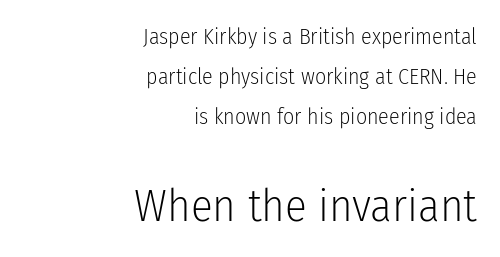
The image shows 45 px light, condensed sans-serif type, upright; set right-aligned, line spacing 1.81x, normal letter spacing, not underlined; the second (bottom) block is 2.05x larger; low stroke contrast and a medium x-height.
